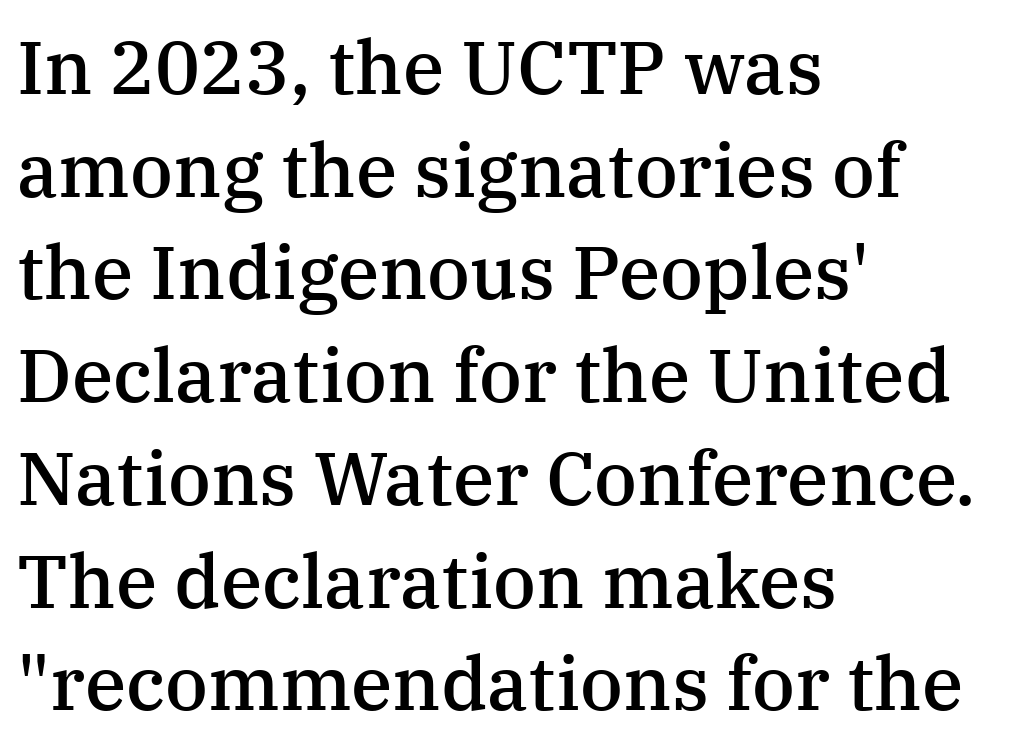
Here the designer chose a conventional face with non-uniform glyph widths. Leading: standard. Spacing between characters is what you'd get straight out of the box. If you drew a ruler down the left edge, every line would touch it. Students, this is semibold: more ink than regular, less than bold. Designer's note — italics off, roman on.
